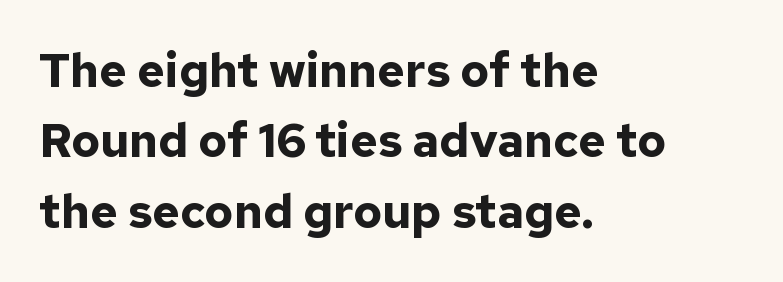
{"serif": "no", "italic": "no", "bold": "yes", "weight": "bold", "width": "normal", "stroke_contrast": "low", "x_height": "medium", "monospaced": "no", "underline": "no", "align": "left", "line_spacing": "normal", "line_spacing_ratio": 1.5, "letter_spacing": "normal", "letter_spacing_em": 0.0, "glyph_px": 47}
